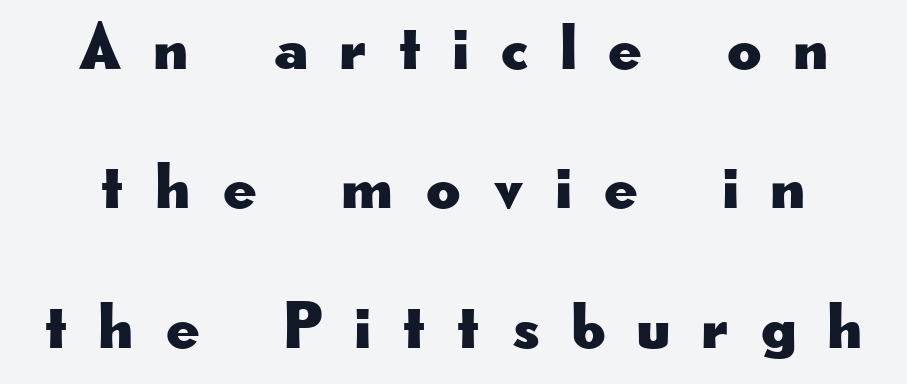
{"serif": "no", "italic": "no", "width": "wide", "stroke_contrast": "low", "x_height": "small", "monospaced": "no", "underline": "no", "line_spacing": "loose", "line_spacing_ratio": 2.11, "letter_spacing": "wide", "letter_spacing_em": 0.49, "glyph_px": 66}
